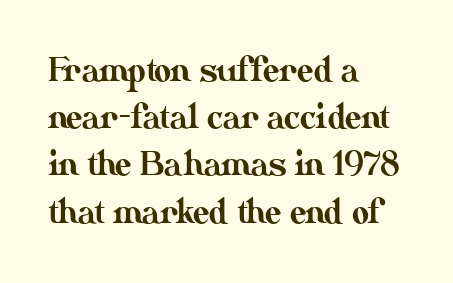
Between one letter and the next there's only the usual sliver of space. Varying glyph widths throughout — classic text-font behaviour. Underline: absent. The typography opts for an upright posture over an oblique one. Every row of glyphs begins at an identical x-position on the left. How would I describe the line gaps? Plain and ordinary.
